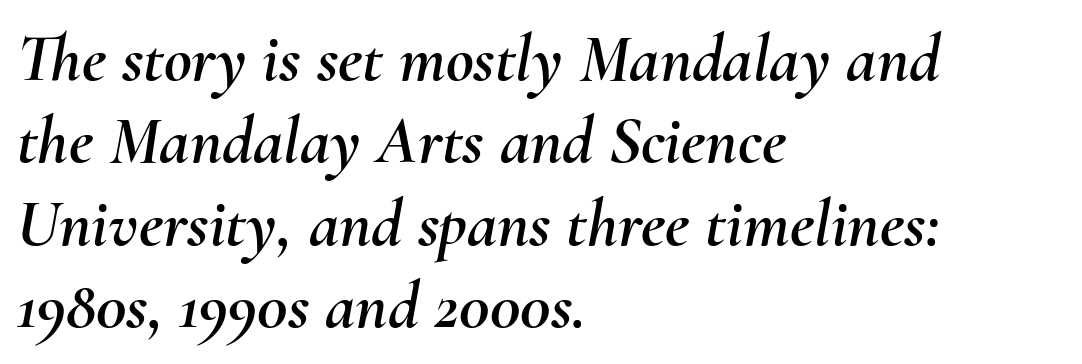
The passage shown is typed in a proportional face where columns would drift. The lettering tilts uniformly, giving the passage an italic look. Is the letter spacing exaggerated? No — it looks like the ordinary default. If you drew a ruler down the left edge, every line would touch it. Just letters on the line, the space beneath them empty.
